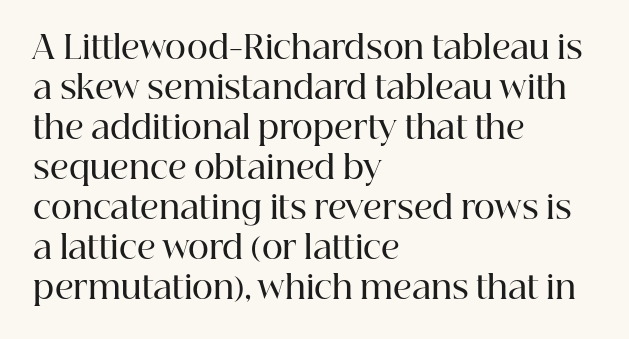
{"serif": "yes", "italic": "no", "bold": "semi", "weight": "semibold", "width": "normal", "stroke_contrast": "high", "x_height": "medium", "monospaced": "no", "underline": "no", "align": "left", "line_spacing": "normal", "line_spacing_ratio": 1.25, "letter_spacing": "normal", "letter_spacing_em": 0.0, "glyph_px": 32}
